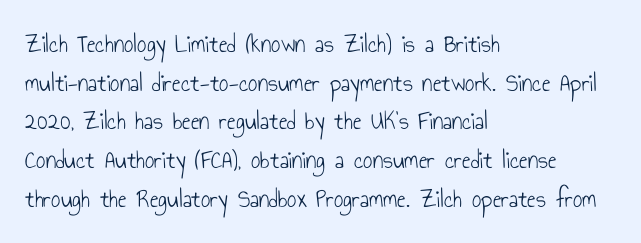
Posture: vertical. The weight tops out at a normal text grade. Words appear dense and cohesive because spacing is normal. If you drew a ruler down the left edge, every line would touch it. Line spacing here is normal. Underline: absent.
